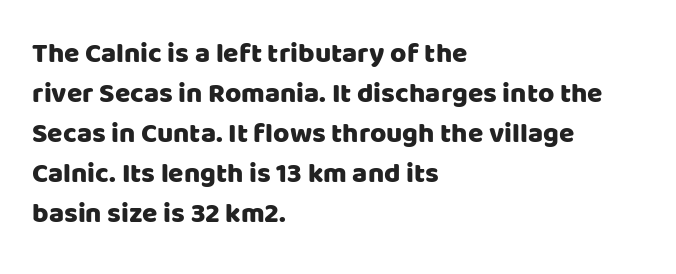
Q: Is the text italic (slanted)? A: No, it is upright.
Q: Is the typeface a serif or a sans-serif typeface? A: Sans-serif.
Q: Is the text underlined? A: No.
Q: How is the paragraph aligned? A: Left-aligned.
Q: Is the spacing between letters normal or unusually wide? A: Normal.
Q: Is the spacing between lines tight, normal or loose? A: Normal.
Q: Width (condensed, normal, or wide)? A: Normal.
Q: Stroke contrast? A: Low.
Q: x-height? A: Large.
Q: Monospaced? A: No.
